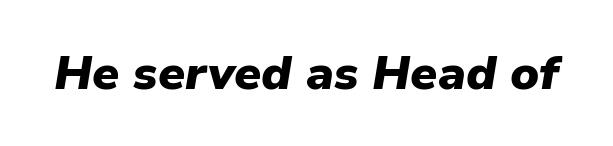
The image shows 48 px heavy type, italic (leaning right); set normal letter spacing, not underlined; low stroke contrast and a medium x-height.
